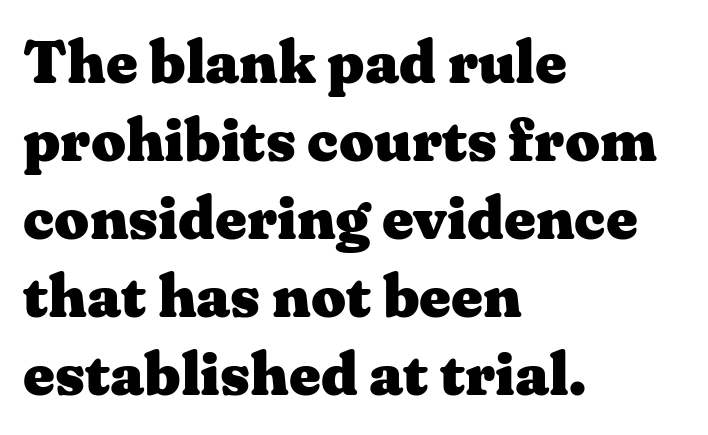
Q: Is the text bold? A: Yes.
Q: Is the text italic (slanted)? A: No, it is upright.
Q: Is the typeface a serif or a sans-serif typeface? A: Serif.
Q: Is the text underlined? A: No.
Q: How is the paragraph aligned? A: Left-aligned.
Q: Is the spacing between letters normal or unusually wide? A: Normal.
Q: Is the spacing between lines tight, normal or loose? A: Normal.
Q: Width (condensed, normal, or wide)? A: Wide.
Q: Stroke contrast? A: Medium.
Q: x-height? A: Medium.
Q: Monospaced? A: No.
